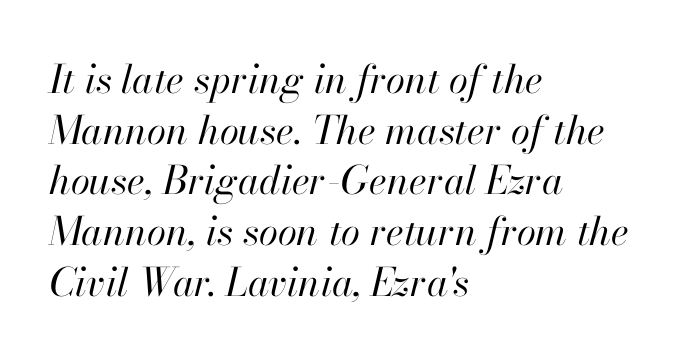
{"italic": "yes", "lean": "right", "slant_degrees": 13, "bold": "no", "weight": "regular", "width": "normal", "stroke_contrast": "high", "x_height": "small", "monospaced": "no", "underline": "no", "align": "left", "line_spacing": "normal", "line_spacing_ratio": 1.3, "letter_spacing": "normal", "letter_spacing_em": 0.0, "glyph_px": 39}
